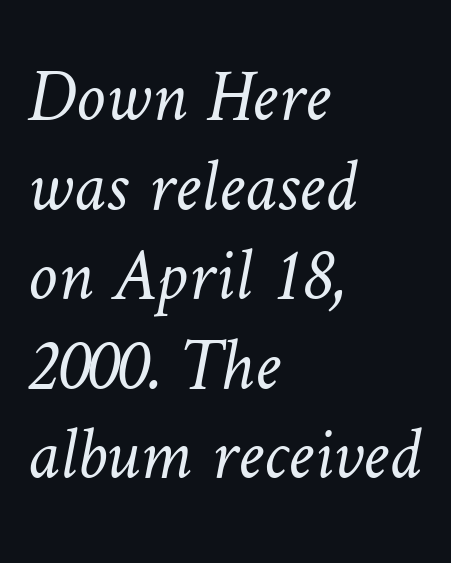
Short and long lines alike share a common starting point at left. Spacing verdict: proportional, widths tailored to each character. Each row of text sits above clean, open space. Does extra space separate the letters? No, they use regular spacing. The font sits on the lighter half of the weight spectrum, regular included.
